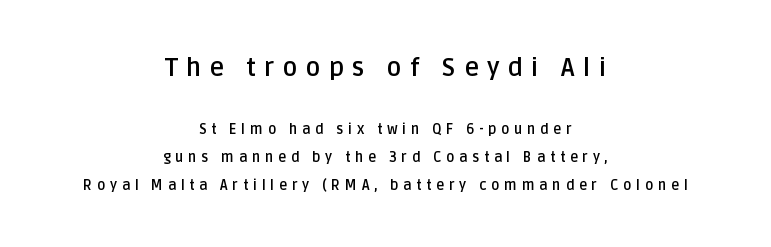
{"italic": "no", "bold": "yes", "underline": "no", "align": "center", "line_spacing": "loose", "line_spacing_ratio": 1.98, "letter_spacing": "wide", "letter_spacing_em": 0.33, "larger_block": "first", "size_ratio": 1.79, "glyph_px": 25}
